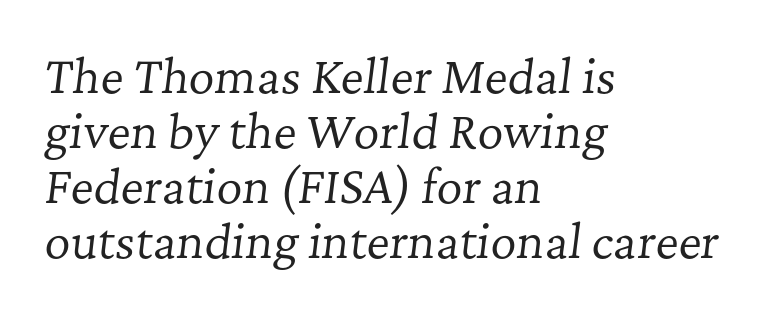
The image shows 45 px regular-weight serif type, italic (leaning right); set left-aligned, line spacing 1.22x, normal letter spacing, not underlined; low stroke contrast and a medium x-height.
